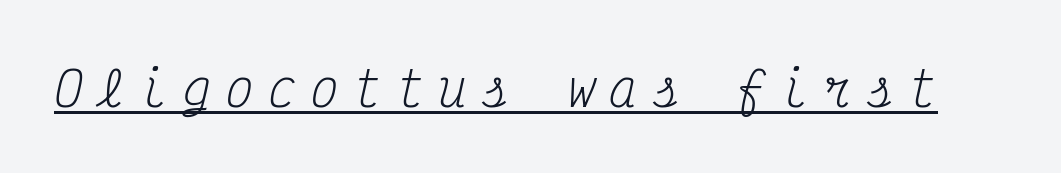
Q: Is the text bold? A: No.
Q: Is the text italic (slanted)? A: Yes, it leans right by about 12 degrees.
Q: Is the typeface a serif or a sans-serif typeface? A: Serif.
Q: Is the text underlined? A: Yes.
Q: Is the spacing between letters normal or unusually wide? A: Unusually wide.
Q: Width (condensed, normal, or wide)? A: Condensed.
Q: Stroke contrast? A: Medium.
Q: x-height? A: Medium.
Q: Monospaced? A: Yes.
